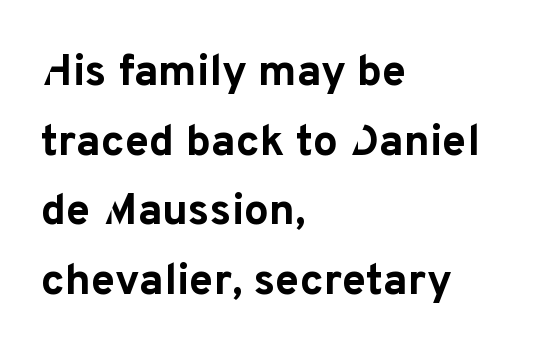
Q: Is the text bold? A: Yes.
Q: Is the text italic (slanted)? A: No, it is upright.
Q: Is the typeface a serif or a sans-serif typeface? A: Sans-serif.
Q: Is the text underlined? A: No.
Q: How is the paragraph aligned? A: Left-aligned.
Q: Is the spacing between letters normal or unusually wide? A: Normal.
Q: Is the spacing between lines tight, normal or loose? A: Normal.
Q: Width (condensed, normal, or wide)? A: Normal.
Q: Stroke contrast? A: Low.
Q: x-height? A: Medium.
Q: Monospaced? A: No.
